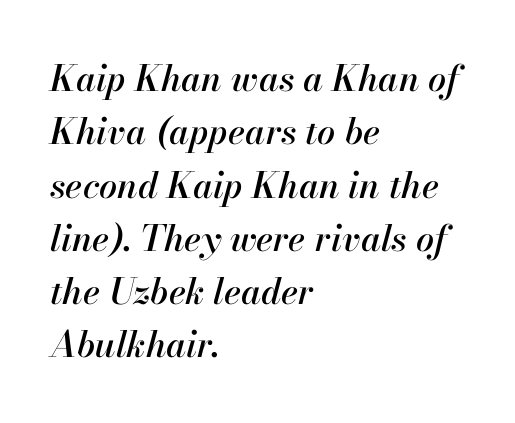
You could not count columns in this text — the font is proportionally spaced. The foot of each line stays bare and open. Is the type slanted? Yes — the strokes lean at a clear angle. Whoever set this chose a conventional vertical rhythm.
